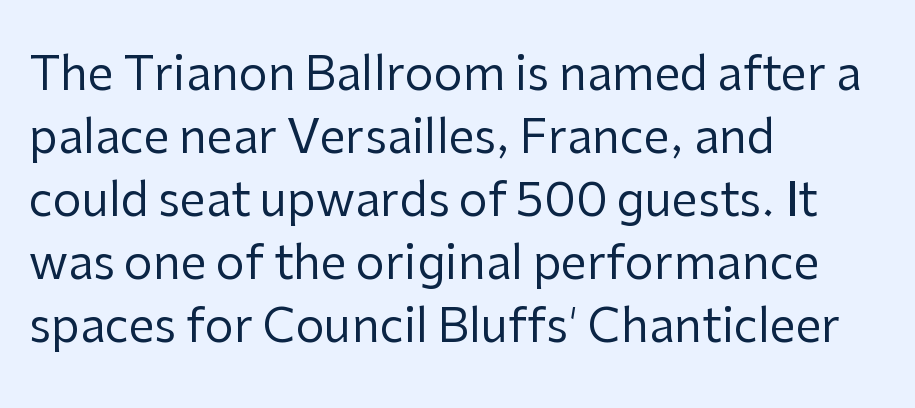
{"serif": "no", "italic": "no", "bold": "no", "weight": "regular", "width": "normal", "stroke_contrast": "low", "x_height": "medium", "monospaced": "no", "underline": "no", "align": "left", "line_spacing": "normal", "line_spacing_ratio": 1.37, "letter_spacing": "normal", "letter_spacing_em": 0.0, "glyph_px": 46}
